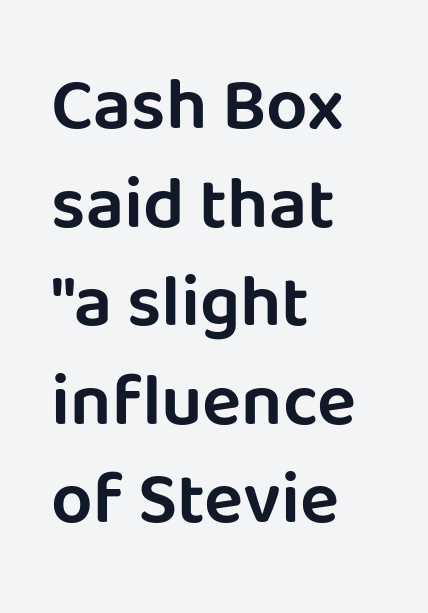
The compositor pushed each line to the left boundary. You can tell it's not italic because the verticals are truly vertical. Characters follow at the spacing the type designer built in. This sample has the flowing, uneven cadence of proportional lettering. Bare-footed words on every line.
